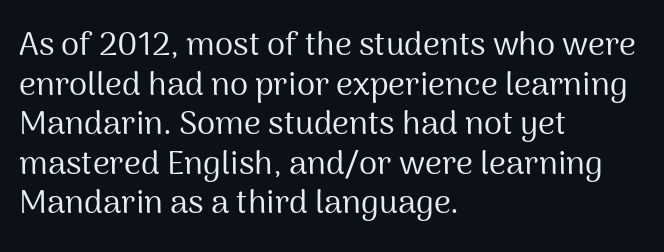
Q: Is the text bold? A: No.
Q: Is the text italic (slanted)? A: No, it is upright.
Q: Is the typeface a serif or a sans-serif typeface? A: Sans-serif.
Q: Is the text underlined? A: No.
Q: How is the paragraph aligned? A: Left-aligned.
Q: Is the spacing between letters normal or unusually wide? A: Normal.
Q: Width (condensed, normal, or wide)? A: Normal.
Q: Stroke contrast? A: Medium.
Q: x-height? A: Medium.
Q: Monospaced? A: No.
